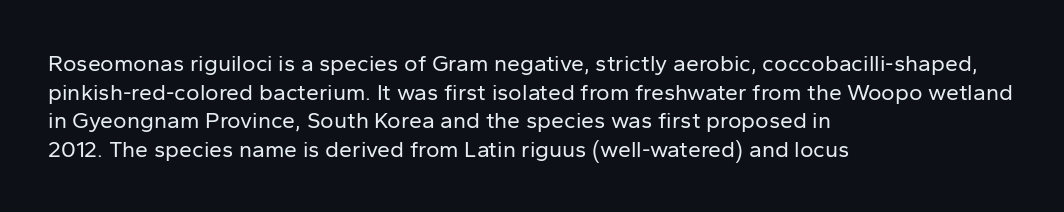
Q: Is the text bold? A: No.
Q: Is the text italic (slanted)? A: No, it is upright.
Q: Is the text underlined? A: No.
Q: How is the paragraph aligned? A: Left-aligned.
Q: Is the spacing between letters normal or unusually wide? A: Normal.
Q: Is the spacing between lines tight, normal or loose? A: Normal.
